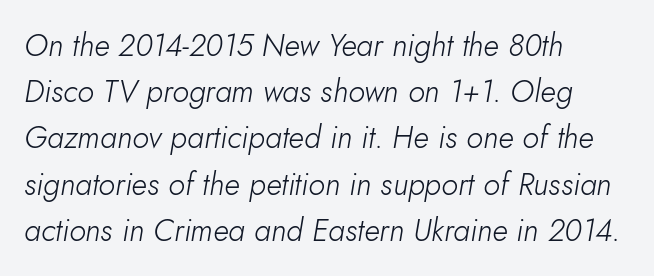
{"italic": "yes", "lean": "right", "slant_degrees": 10, "bold": "no", "weight": "light", "width": "normal", "stroke_contrast": "low", "x_height": "small", "monospaced": "no", "underline": "no", "align": "left", "line_spacing": "normal", "line_spacing_ratio": 1.49, "letter_spacing": "normal", "letter_spacing_em": 0.0, "glyph_px": 31}
